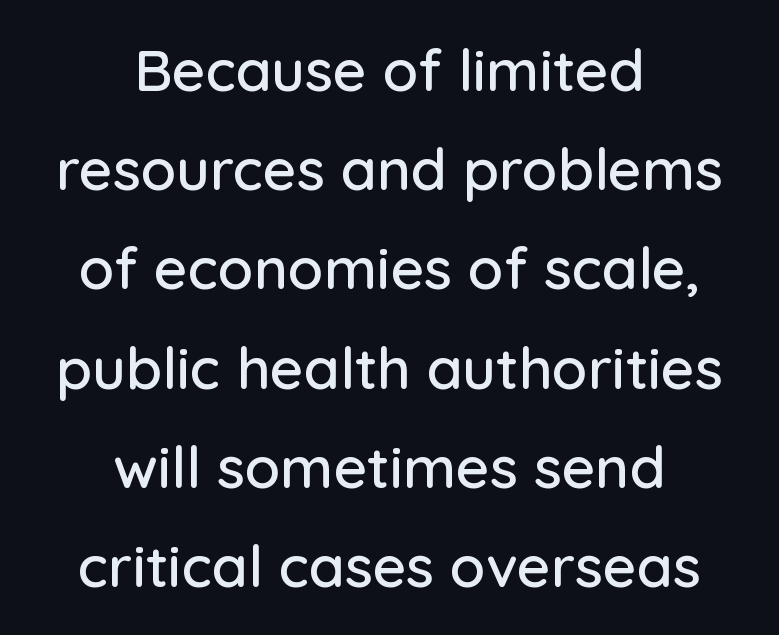
Q: Is the text italic (slanted)? A: No, it is upright.
Q: Is the typeface a serif or a sans-serif typeface? A: Sans-serif.
Q: Is the text underlined? A: No.
Q: How is the paragraph aligned? A: Centered.
Q: Is the spacing between letters normal or unusually wide? A: Normal.
Q: Width (condensed, normal, or wide)? A: Normal.
Q: Stroke contrast? A: Low.
Q: x-height? A: Medium.
Q: Monospaced? A: No.
